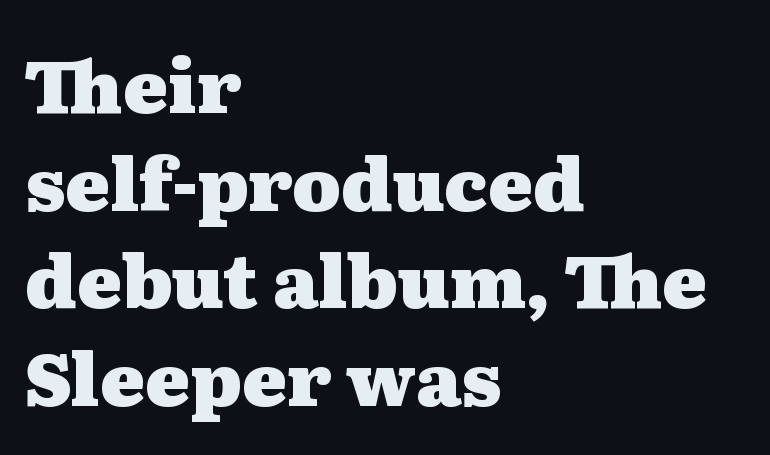
The image shows 74 px heavy, wide serif type, upright; set left-aligned, normal line spacing (1.32x), normal letter spacing, not underlined; medium stroke contrast and a medium x-height.
